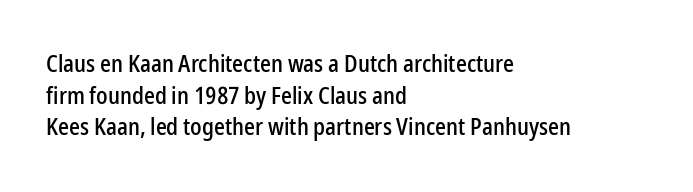
Q: Is the text italic (slanted)? A: No, it is upright.
Q: Is the text underlined? A: No.
Q: How is the paragraph aligned? A: Left-aligned.
Q: Is the spacing between letters normal or unusually wide? A: Normal.
Q: Is the spacing between lines tight, normal or loose? A: Normal.
